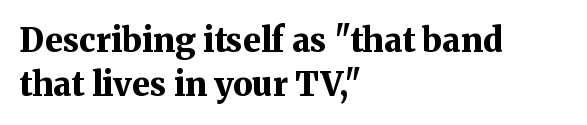
{"serif": "yes", "italic": "no", "bold": "yes", "weight": "bold", "width": "normal", "stroke_contrast": "medium", "x_height": "medium", "monospaced": "no", "underline": "no", "align": "left", "line_spacing": "normal", "line_spacing_ratio": 1.32, "letter_spacing": "normal", "letter_spacing_em": 0.0, "glyph_px": 33}
